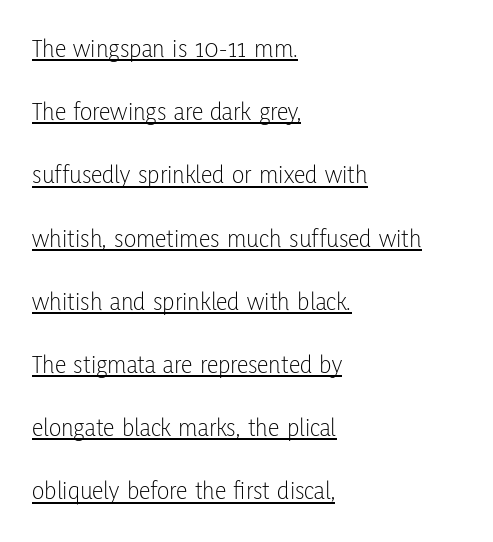
The image shows 26 px text type, upright; set left-aligned, loose line spacing (2.43x), normal letter spacing, underlined.
